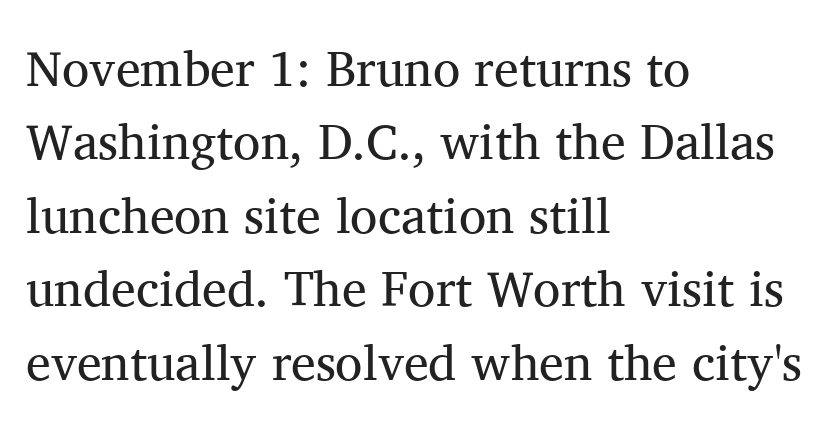
The image shows 50 px regular-weight serif type, upright; set left-aligned, normal line spacing (1.47x), normal letter spacing, not underlined; medium stroke contrast and a medium x-height.
